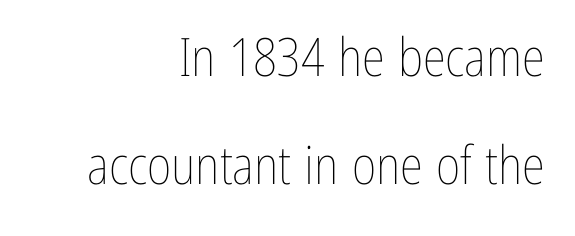
Q: Is the text bold? A: No.
Q: Is the text italic (slanted)? A: No, it is upright.
Q: Is the text underlined? A: No.
Q: How is the paragraph aligned? A: Right-aligned.
Q: Is the spacing between letters normal or unusually wide? A: Normal.
Q: Is the spacing between lines tight, normal or loose? A: Loose.
Q: Width (condensed, normal, or wide)? A: Condensed.
Q: Stroke contrast? A: Low.
Q: x-height? A: Medium.
Q: Monospaced? A: No.
